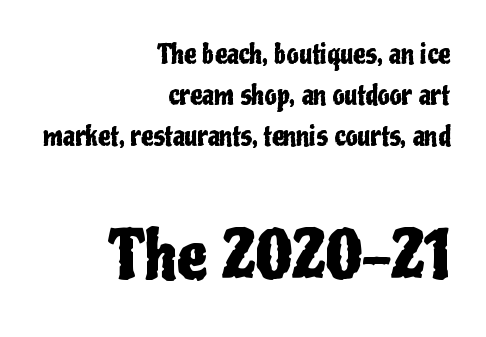
The image shows 67 px condensed sans-serif type, upright; set right-aligned, normal line spacing (1.52x), normal letter spacing, not underlined; the second (bottom) block is 2.48x larger; low stroke contrast and a medium x-height.
